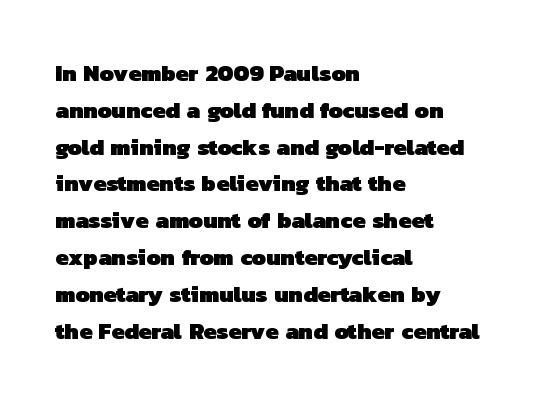
The image shows 23 px bold type; set left-aligned, normal line spacing (1.6x), normal letter spacing, not underlined.
